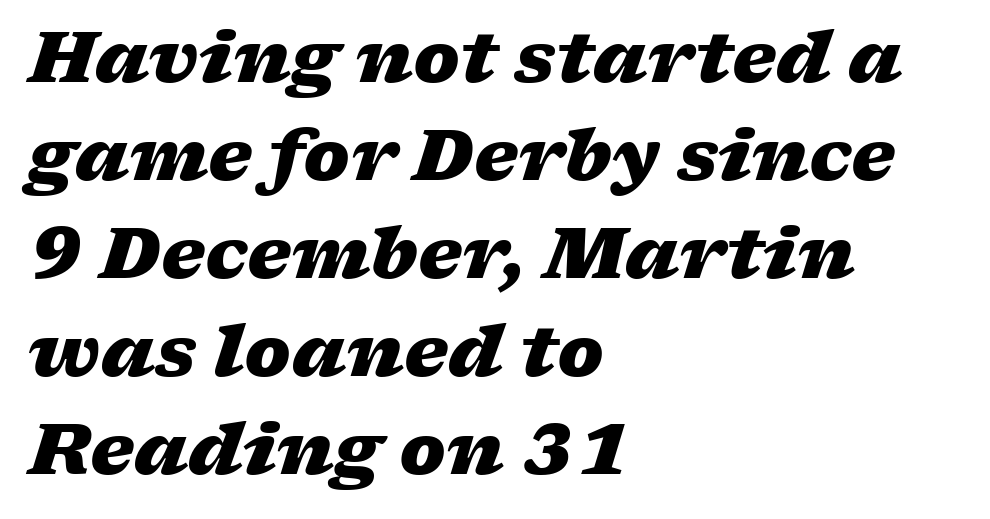
The image shows 70 px heavy, wide type, italic (leaning right); set left-aligned, normal line spacing (1.4x), normal letter spacing, not underlined; low stroke contrast and a medium x-height.
